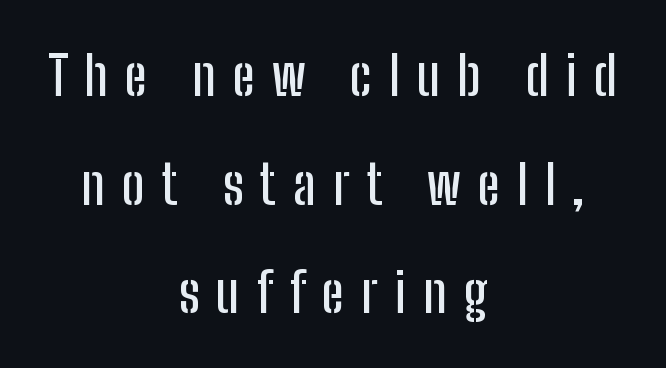
{"serif": "no", "italic": "no", "width": "condensed", "stroke_contrast": "low", "x_height": "medium", "monospaced": "no", "underline": "no", "align": "center", "line_spacing": "loose", "line_spacing_ratio": 2.01, "letter_spacing": "wide", "letter_spacing_em": 0.31, "glyph_px": 54}
